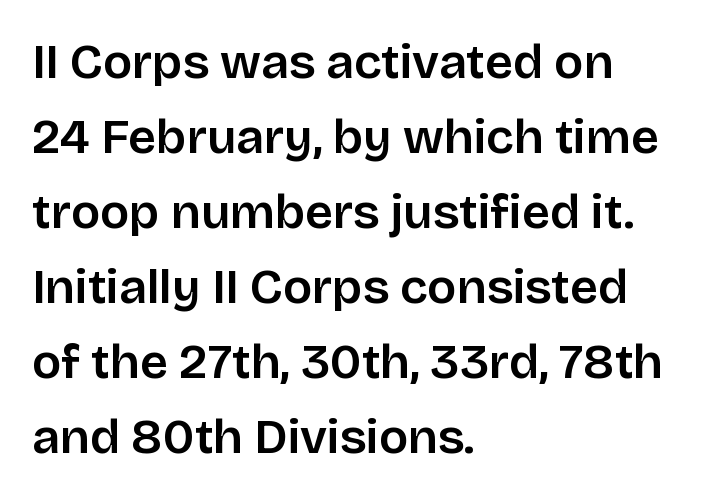
{"serif": "no", "italic": "no", "bold": "semi", "weight": "semibold", "width": "normal", "stroke_contrast": "low", "x_height": "large", "monospaced": "no", "underline": "no", "align": "left", "line_spacing": "normal", "line_spacing_ratio": 1.53, "letter_spacing": "normal", "letter_spacing_em": 0.0, "glyph_px": 49}
